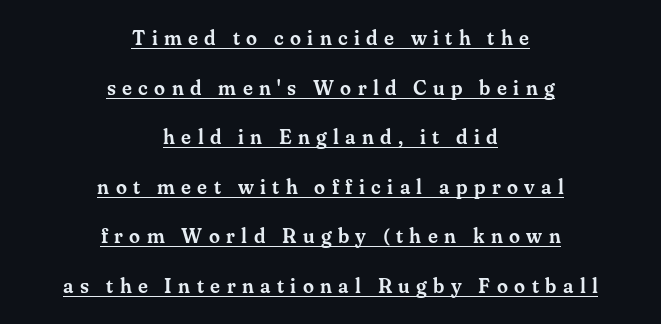
{"italic": "no", "underline": "yes", "align": "center", "line_spacing": "loose", "line_spacing_ratio": 2.48, "letter_spacing": "wide", "letter_spacing_em": 0.32, "glyph_px": 20}
